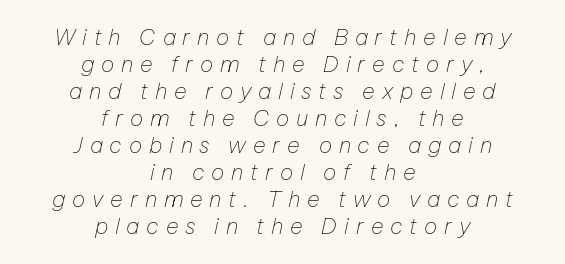
A centered setting, common on invitations and titles, is used for this passage. The typography opts for an oblique posture over an upright one. Letters have the restrained weight of plain body copy at most. The passage shown is not underscored anywhere. Short note: letters widely spaced.
